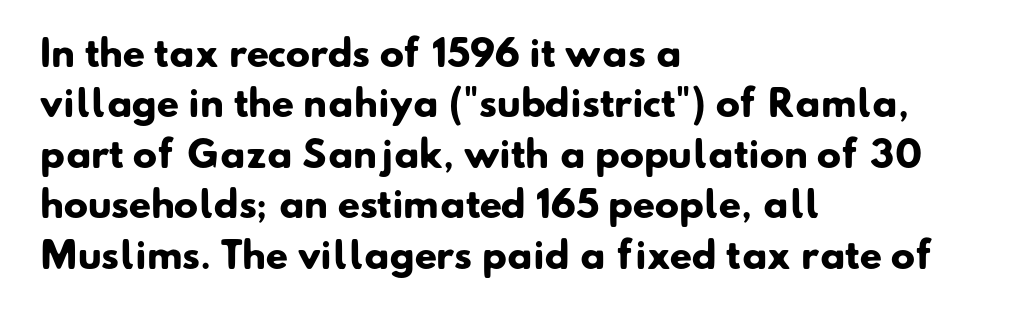
{"serif": "no", "bold": "yes", "weight": "heavy", "width": "normal", "stroke_contrast": "low", "x_height": "small", "monospaced": "no", "underline": "no", "align": "left", "line_spacing": "normal", "line_spacing_ratio": 1.4, "letter_spacing": "normal", "letter_spacing_em": 0.0, "glyph_px": 36}
